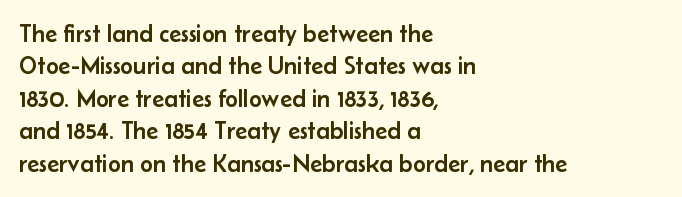
{"italic": "no", "underline": "no", "align": "left", "line_spacing": "normal", "line_spacing_ratio": 1.3, "letter_spacing": "normal", "letter_spacing_em": 0.0, "glyph_px": 25}
